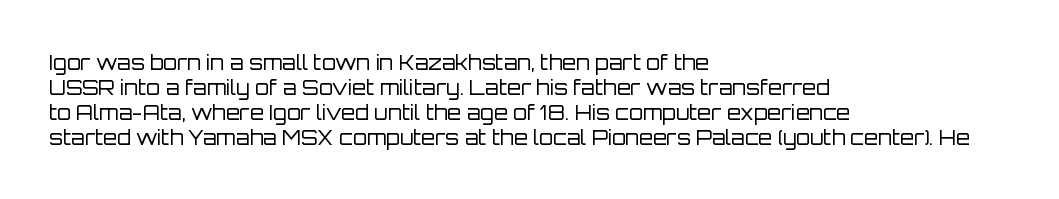
Q: Is the text bold? A: No.
Q: Is the text italic (slanted)? A: No, it is upright.
Q: Is the text underlined? A: No.
Q: How is the paragraph aligned? A: Left-aligned.
Q: Is the spacing between letters normal or unusually wide? A: Normal.
Q: Is the spacing between lines tight, normal or loose? A: Normal.
